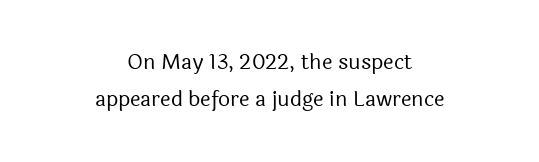
Stroke thickness stays within the range of a standard reading face or lighter. A student would call this center alignment; a typographer would say set centered. The letters sit at their default tracking, neither squeezed nor spread. The string is rendered with underlining switched off. Ascenders rise straight up at ninety degrees.
